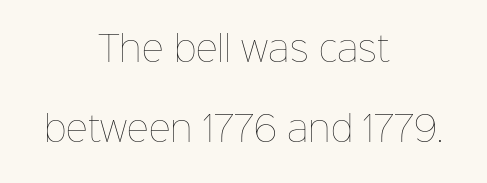
Q: Is the text bold? A: No.
Q: Is the text italic (slanted)? A: No, it is upright.
Q: Is the text underlined? A: No.
Q: How is the paragraph aligned? A: Centered.
Q: Is the spacing between letters normal or unusually wide? A: Normal.
Q: Is the spacing between lines tight, normal or loose? A: Loose.
Q: Width (condensed, normal, or wide)? A: Normal.
Q: Stroke contrast? A: Low.
Q: x-height? A: Medium.
Q: Monospaced? A: No.
